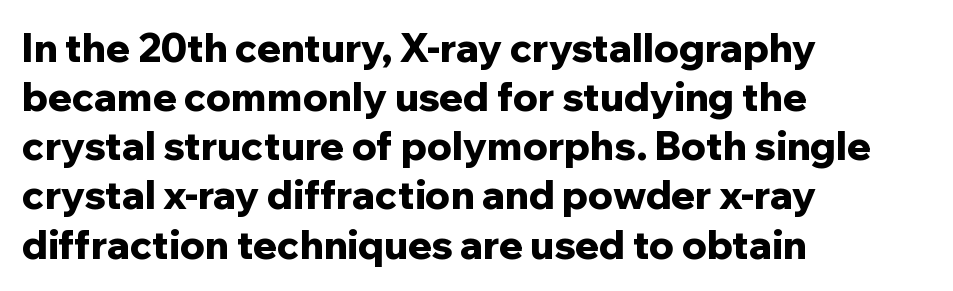
The image shows 39 px bold sans-serif type, upright; set left-aligned, normal line spacing (1.26x), normal letter spacing, not underlined; low stroke contrast and a medium x-height.
